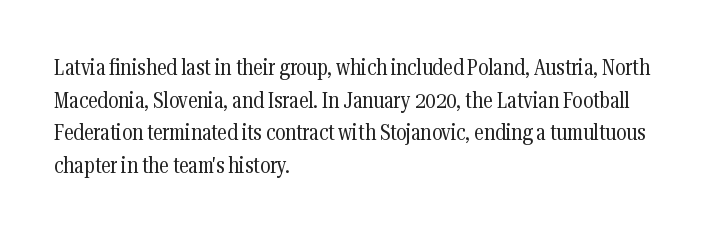
{"italic": "no", "bold": "no", "underline": "no", "align": "left", "line_spacing": "normal", "line_spacing_ratio": 1.48, "letter_spacing": "normal", "letter_spacing_em": 0.0, "glyph_px": 22}
